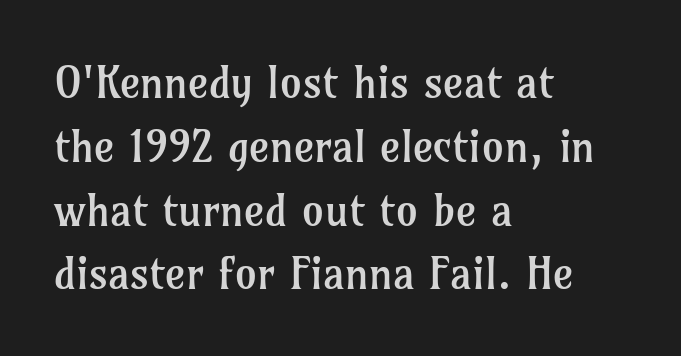
Q: Is the text bold? A: No.
Q: Is the text italic (slanted)? A: No, it is upright.
Q: Is the typeface a serif or a sans-serif typeface? A: Serif.
Q: Is the text underlined? A: No.
Q: How is the paragraph aligned? A: Left-aligned.
Q: Is the spacing between letters normal or unusually wide? A: Normal.
Q: Is the spacing between lines tight, normal or loose? A: Normal.
Q: Width (condensed, normal, or wide)? A: Normal.
Q: Stroke contrast? A: Low.
Q: x-height? A: Medium.
Q: Monospaced? A: No.
